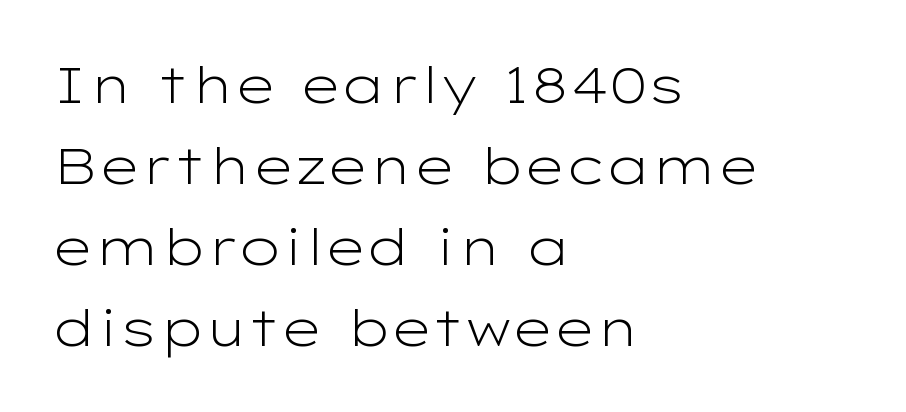
{"serif": "no", "italic": "no", "bold": "no", "weight": "light", "width": "wide", "stroke_contrast": "low", "x_height": "medium", "monospaced": "no", "underline": "no", "align": "left", "line_spacing": "normal", "line_spacing_ratio": 1.59, "letter_spacing": "normal", "letter_spacing_em": 0.0, "glyph_px": 51}
